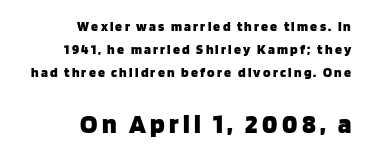
The image shows 27 px bold type, upright; set right-aligned, normal line spacing (1.63x), not underlined; the second (bottom) block is 1.93x larger.
